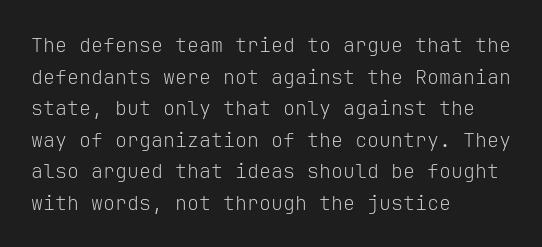
Teacher's note: observe the even left margin — that is flush-left alignment. The passage shown is not underscored anywhere. The rendering uses a moderate line-height, typical for paragraphs. Ascenders rise straight up at ninety degrees. Nobody touched the tracking dial on this one.
